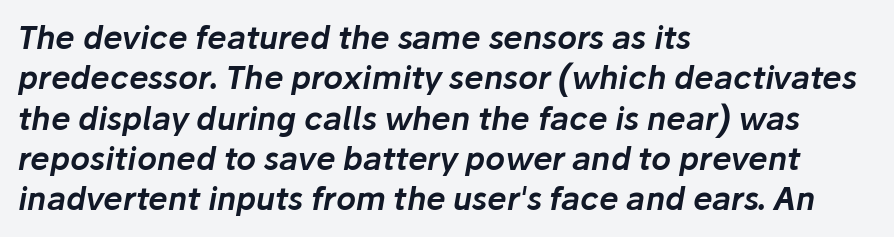
Tracking here is standard; glyphs follow each other at the usual distance. When letters slant like this, we call the style italic. Spacing verdict: proportional, widths tailored to each character. The vertical gap from one line to the next is medium.
